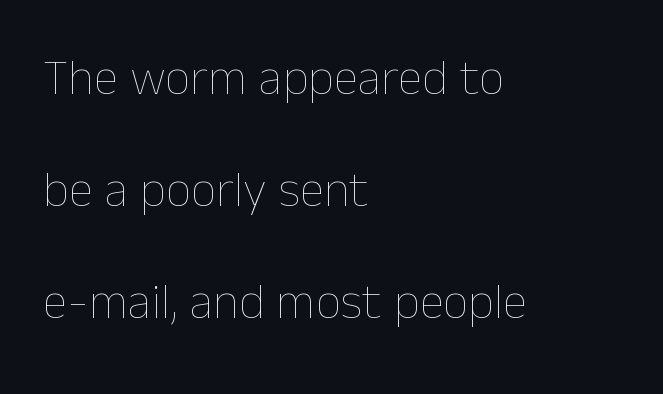
Q: Is the text bold? A: No.
Q: Is the text italic (slanted)? A: No, it is upright.
Q: Is the text underlined? A: No.
Q: How is the paragraph aligned? A: Left-aligned.
Q: Is the spacing between letters normal or unusually wide? A: Normal.
Q: Is the spacing between lines tight, normal or loose? A: Loose.
Q: Width (condensed, normal, or wide)? A: Normal.
Q: Stroke contrast? A: Low.
Q: x-height? A: Medium.
Q: Monospaced? A: No.
